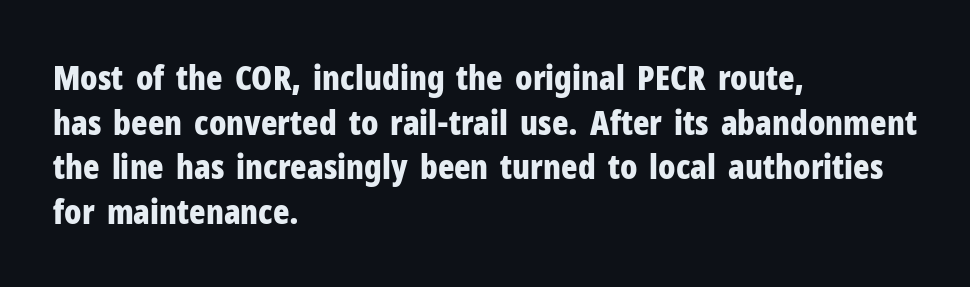
Vertical spacing — default. Spacing verdict: proportional, widths tailored to each character. Any mark beneath the type? The region is blank. What weight is shown? A full bold with thick strokes. Unlike italic type, these characters show no tilt at all.
